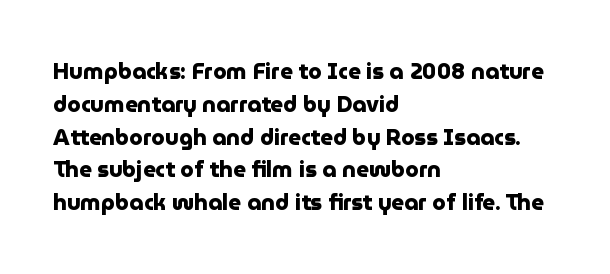
{"italic": "no", "bold": "yes", "underline": "no", "align": "left", "line_spacing": "normal", "line_spacing_ratio": 1.49, "letter_spacing": "normal", "letter_spacing_em": 0.0, "glyph_px": 22}
